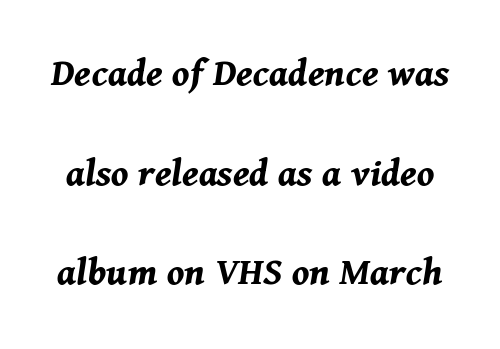
Looks like regular typesetting: each glyph gets only the width it needs. You could call the tracking neutral — neither tight nor loose. Compared with typical paragraphs, the rows here are farther apart. Style check: oblique. The sample has been set heavy, in full bold. The words here are not underlined.
